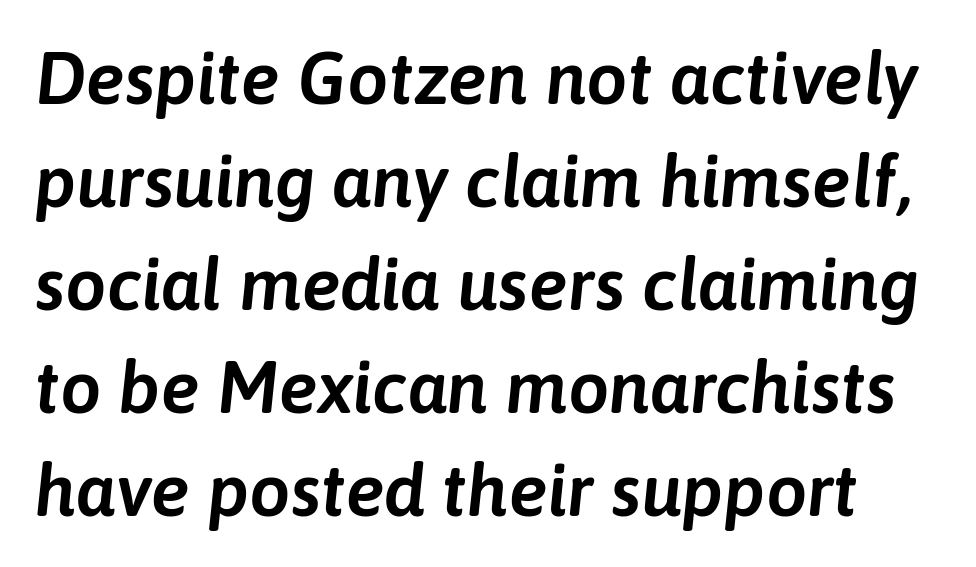
The passage shown leans; its letterforms are oblique. The baseline area is clear. The tracking reads as untouched default to a designer's eye. Looks like regular typesetting: each glyph gets only the width it needs. Compared with typical paragraphs, the rows here are spaced about the same.
